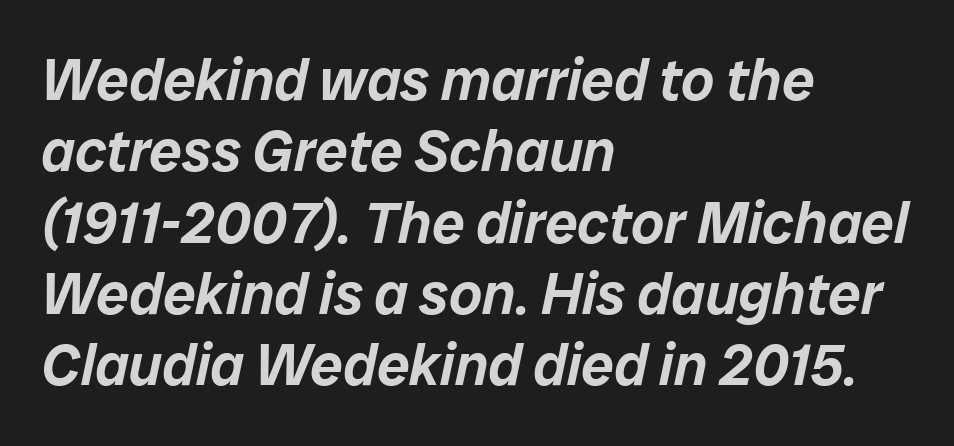
The image shows 58 px text type, italic (leaning right); set left-aligned, line spacing 1.23x, normal letter spacing, not underlined; low stroke contrast and a medium x-height.
